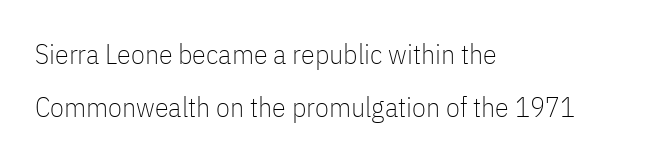
Standard letterfit; no display-style spreading of the glyphs. Rule under the text: the space is simply empty. This sample has the flowing, uneven cadence of proportional lettering. Compared with a typical body face, this is equally light or lighter still.
